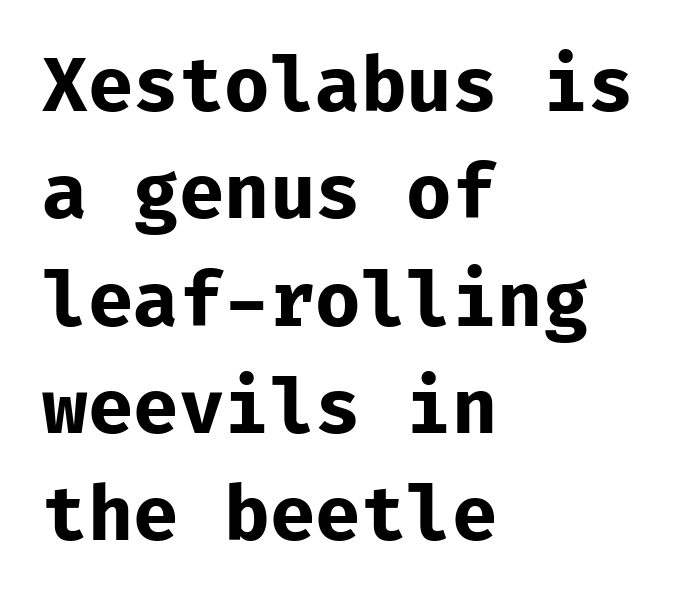
Q: Is the text bold? A: Yes.
Q: Is the text italic (slanted)? A: No, it is upright.
Q: Is the typeface a serif or a sans-serif typeface? A: Sans-serif.
Q: Is the text underlined? A: No.
Q: How is the paragraph aligned? A: Left-aligned.
Q: Is the spacing between letters normal or unusually wide? A: Normal.
Q: Is the spacing between lines tight, normal or loose? A: Normal.
Q: Width (condensed, normal, or wide)? A: Normal.
Q: Stroke contrast? A: Low.
Q: x-height? A: Medium.
